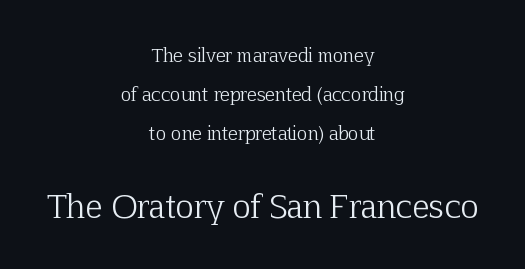
{"serif": "yes", "italic": "no", "bold": "no", "weight": "light", "width": "normal", "stroke_contrast": "low", "x_height": "medium", "monospaced": "no", "underline": "no", "align": "center", "line_spacing": "loose", "line_spacing_ratio": 2.17, "letter_spacing": "normal", "letter_spacing_em": 0.0, "larger_block": "second", "size_ratio": 1.72, "glyph_px": 31}
